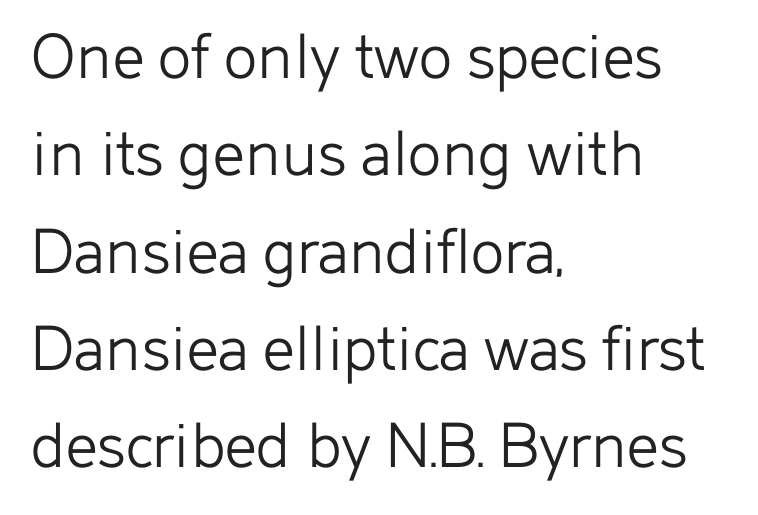
The image shows 70 px light sans-serif type, upright; set left-aligned, normal line spacing (1.39x), normal letter spacing, not underlined; low stroke contrast and a medium x-height.
